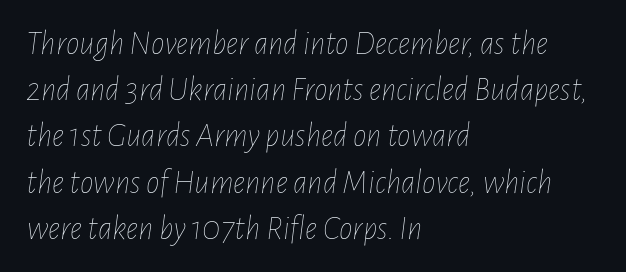
{"italic": "yes", "lean": "right", "slant_degrees": 7, "bold": "no", "weight": "thin", "width": "condensed", "stroke_contrast": "low", "x_height": "medium", "monospaced": "no", "underline": "no", "align": "left", "line_spacing": "normal", "line_spacing_ratio": 1.36, "letter_spacing": "normal", "letter_spacing_em": 0.0, "glyph_px": 34}
